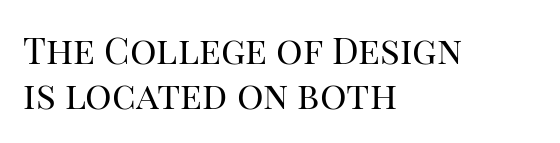
These glyphs show unthickened strokes, regular width or finer. Does extra space separate the letters? No, they use regular spacing. The passage shown is not underscored anywhere. The letters advance in unequal steps, a hallmark of proportional type. The passage shown is typeset with a serif family.
